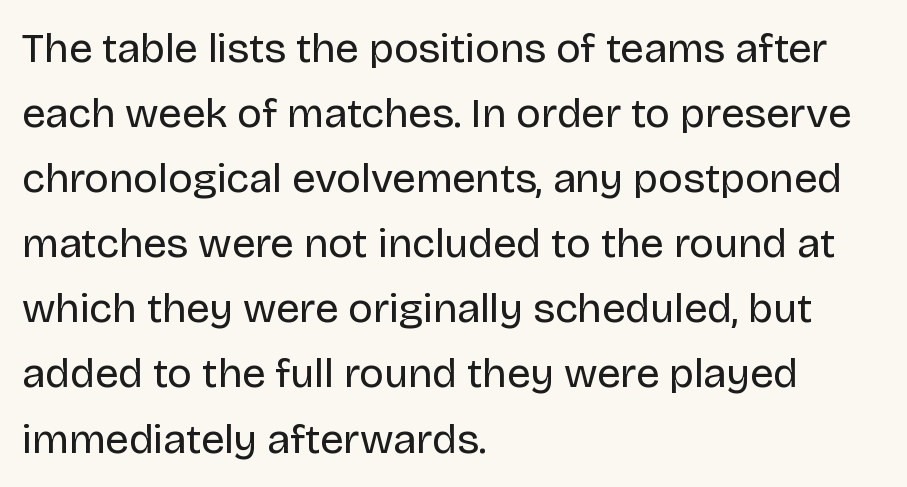
Q: Is the text bold? A: No.
Q: Is the text italic (slanted)? A: No, it is upright.
Q: Is the typeface a serif or a sans-serif typeface? A: Sans-serif.
Q: Is the text underlined? A: No.
Q: How is the paragraph aligned? A: Left-aligned.
Q: Is the spacing between letters normal or unusually wide? A: Normal.
Q: Is the spacing between lines tight, normal or loose? A: Normal.
Q: Width (condensed, normal, or wide)? A: Normal.
Q: Stroke contrast? A: Low.
Q: x-height? A: Large.
Q: Monospaced? A: No.
